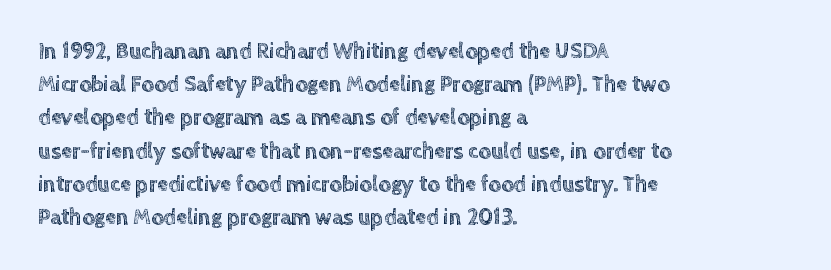
The image shows 22 px text type, upright; set left-aligned, normal line spacing (1.51x), normal letter spacing, not underlined.
